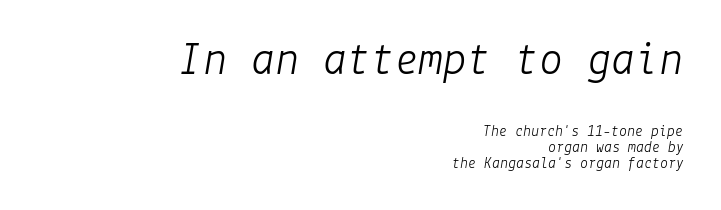
The image shows 48 px light type, italic (leaning right); set right-aligned, tight line spacing (0.99x), normal letter spacing, not underlined; the first (top) block is 3.0x larger; low stroke contrast and a medium x-height.
